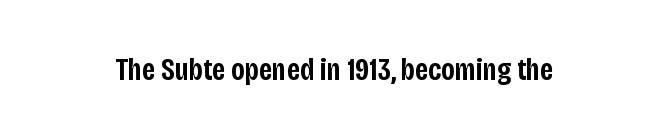
The designer went with a sans here, leaving each stem footless. Beneath every word, the page is bare. Proportional: the letters do not fall into vertical columns. Stroke thickness is moderately raised; the sample reads as semibold.
